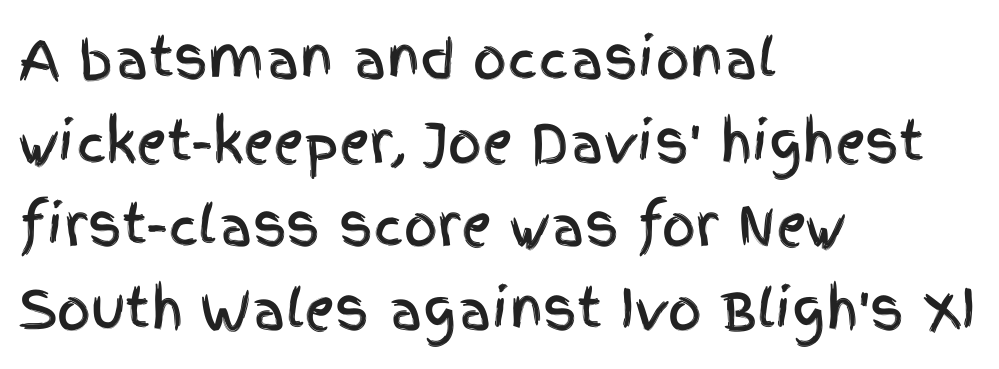
Vertically, the passage feels balanced, rows spaced as you'd expect. Nothing sits at the stroke ends, so this counts as sans-serif. The typesetter chose a ragged-right arrangement here. What stands out about the letter spacing? Nothing — it is the standard amount. These lines are rendered in a variable-pitch font.
